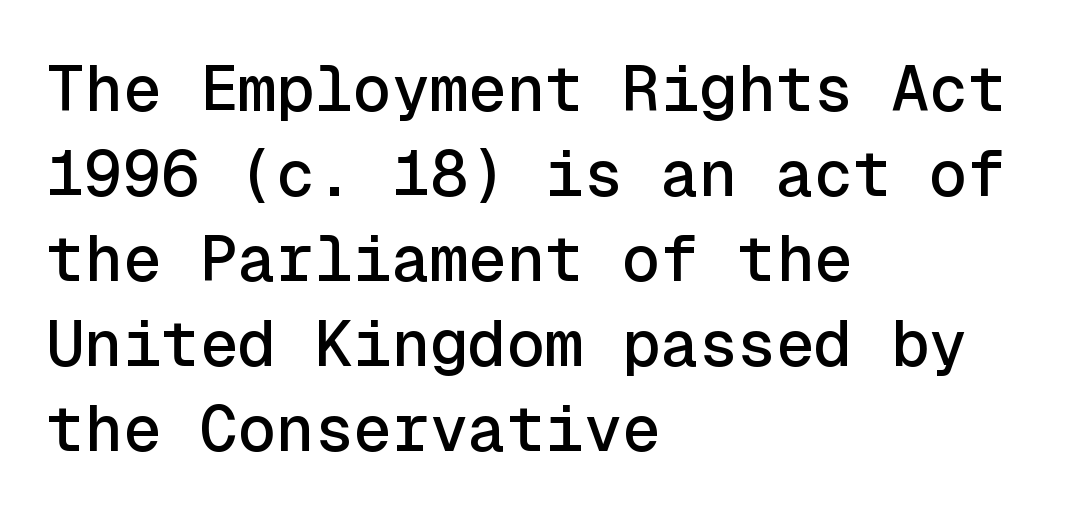
Note the uniform advance width — an 'i' takes as much space as an 'm'. The designer went with a sans here, leaving each stem footless. Reading down the column, the eye jumps a familiar distance to each next line. A roman cut, with each character standing at attention. Descender tails drop into unmarked territory. The lines are quadded left.
